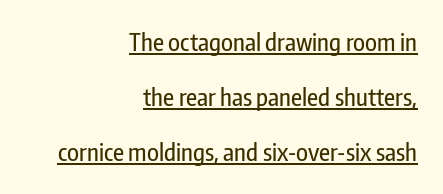
Q: Is the text italic (slanted)? A: No, it is upright.
Q: Is the text underlined? A: Yes.
Q: How is the paragraph aligned? A: Right-aligned.
Q: Is the spacing between letters normal or unusually wide? A: Normal.
Q: Is the spacing between lines tight, normal or loose? A: Loose.
